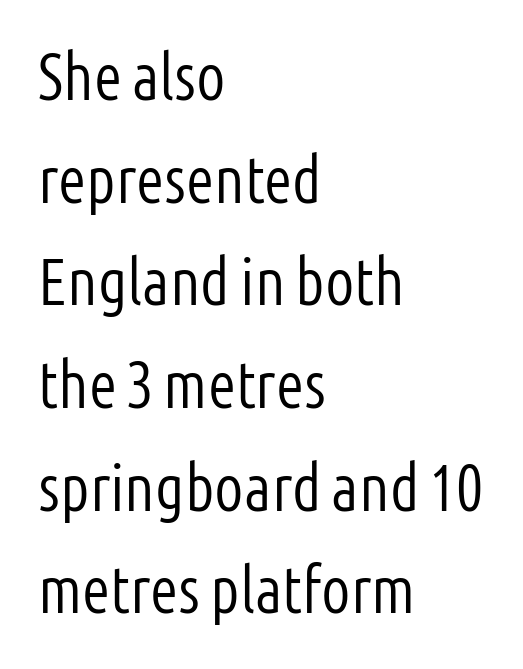
The image shows 65 px light, condensed sans-serif type, upright; set left-aligned, normal line spacing (1.58x), normal letter spacing, not underlined; low stroke contrast and a medium x-height.
